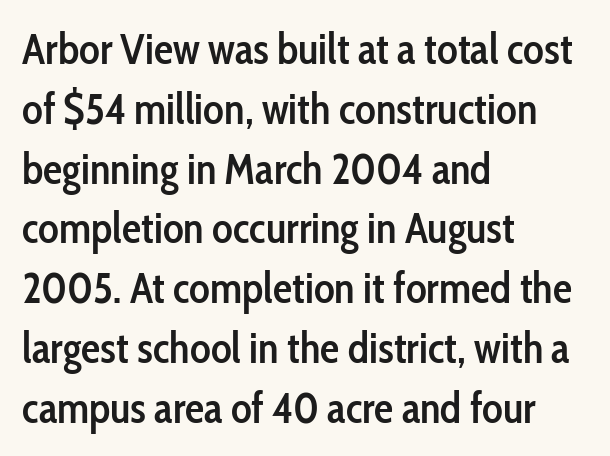
Q: Is the text bold? A: Semi-bold.
Q: Is the text italic (slanted)? A: No, it is upright.
Q: Is the typeface a serif or a sans-serif typeface? A: Sans-serif.
Q: Is the text underlined? A: No.
Q: How is the paragraph aligned? A: Left-aligned.
Q: Is the spacing between letters normal or unusually wide? A: Normal.
Q: Is the spacing between lines tight, normal or loose? A: Normal.
Q: Width (condensed, normal, or wide)? A: Condensed.
Q: Stroke contrast? A: Low.
Q: x-height? A: Medium.
Q: Monospaced? A: No.
